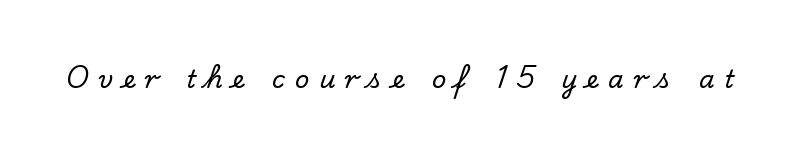
The image shows 25 px text type; set unusually wide letter spacing (+0.4 em), not underlined.
